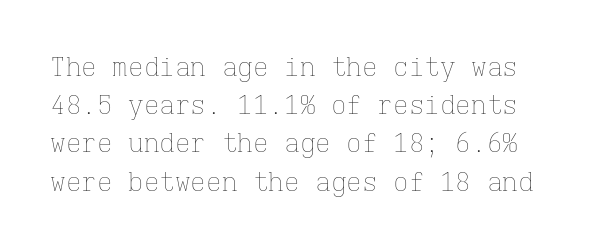
Ordinary non-slanted type is in use. The typeface has the unassuming heft of standard copy or less. A clean baseline with only descenders dipping below it. Glyph-to-glyph distance matches everyday printed text.
